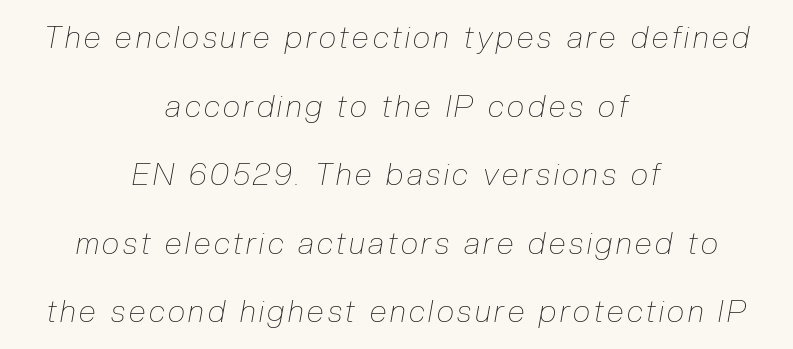
{"italic": "yes", "lean": "right", "slant_degrees": 10, "bold": "no", "weight": "thin", "width": "condensed", "stroke_contrast": "low", "x_height": "medium", "monospaced": "no", "underline": "no", "align": "center", "line_spacing": "loose", "line_spacing_ratio": 2.21, "glyph_px": 31}
